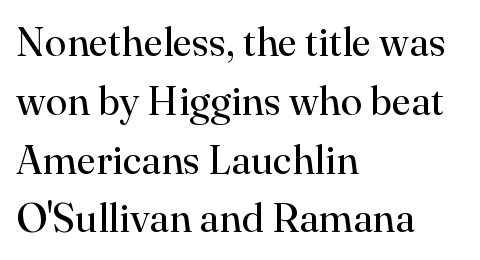
{"serif": "yes", "italic": "no", "bold": "no", "weight": "regular", "width": "normal", "stroke_contrast": "high", "x_height": "small", "monospaced": "no", "underline": "no", "align": "left", "line_spacing": "normal", "line_spacing_ratio": 1.47, "letter_spacing": "normal", "letter_spacing_em": 0.0, "glyph_px": 40}
